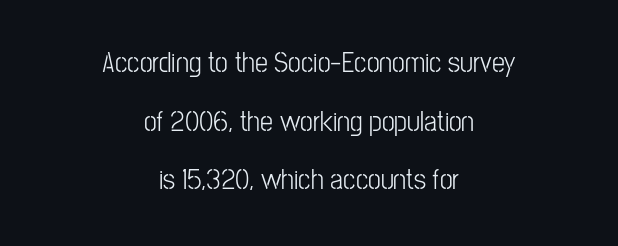
Think of a printed novel: that variable character pitch is what you see here. Every stem runs plumb, perpendicular to the baseline. Does the type have serifs? No, each stem ends abruptly. This sample uses plain, unmodified letter spacing. In terms of leading, this rendering errs on the spacious side.
